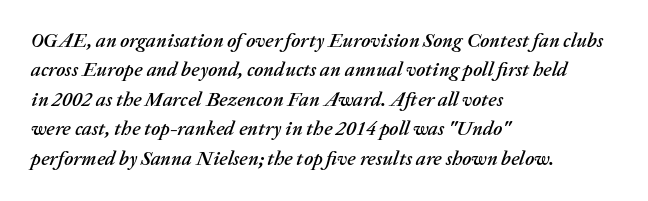
The image shows 20 px text type, italic (leaning right); set left-aligned, normal line spacing (1.47x), normal letter spacing, not underlined.
